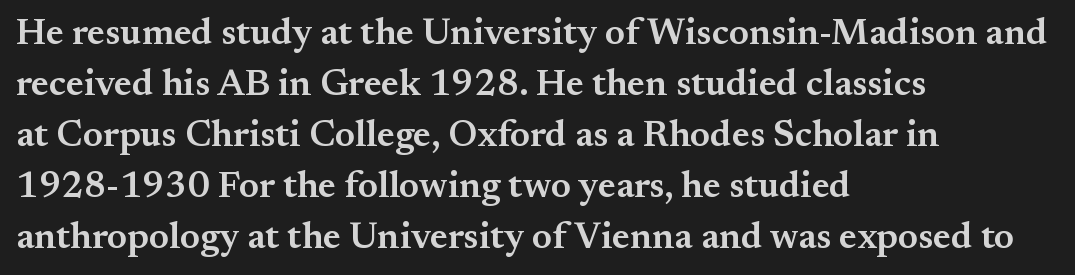
{"serif": "yes", "italic": "no", "bold": "semi", "weight": "semibold", "width": "normal", "stroke_contrast": "medium", "x_height": "small", "monospaced": "no", "underline": "no", "align": "left", "line_spacing": "normal", "line_spacing_ratio": 1.38, "letter_spacing": "normal", "letter_spacing_em": 0.0, "glyph_px": 37}
